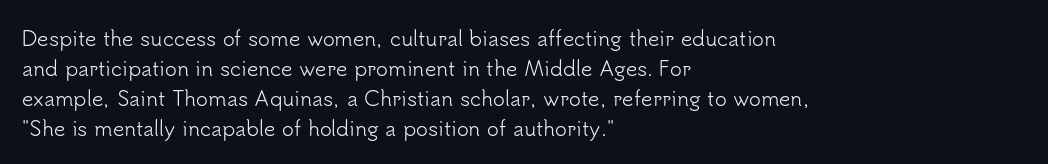
The image shows 20 px text type, upright; set left-aligned, normal line spacing (1.5x), normal letter spacing, not underlined.
